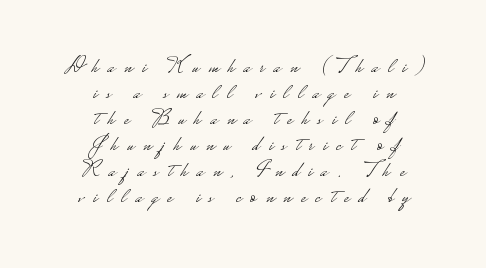
Q: Is the text bold? A: No.
Q: Is the text italic (slanted)? A: Yes.
Q: Is the text underlined? A: No.
Q: How is the paragraph aligned? A: Centered.
Q: Is the spacing between letters normal or unusually wide? A: Unusually wide.
